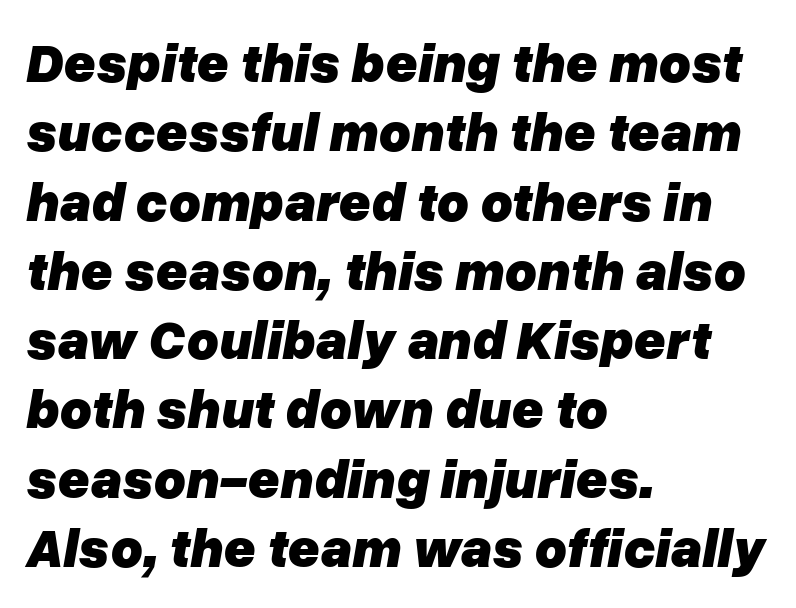
{"italic": "yes", "lean": "right", "slant_degrees": 10, "bold": "yes", "weight": "heavy", "width": "normal", "stroke_contrast": "low", "x_height": "medium", "monospaced": "no", "underline": "no", "align": "left", "line_spacing": "normal", "line_spacing_ratio": 1.26, "letter_spacing": "normal", "letter_spacing_em": 0.0, "glyph_px": 55}
